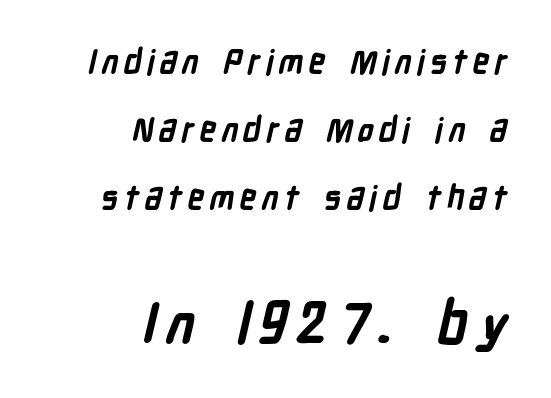
The passage shown is typeset with a sans-serif family. The gap between lines stays unmarked. Size hierarchy here favors the trailing block over the leading one. The strokes are fattened all the way to bold. Do the characters align in a grid? No, the font is proportional.
